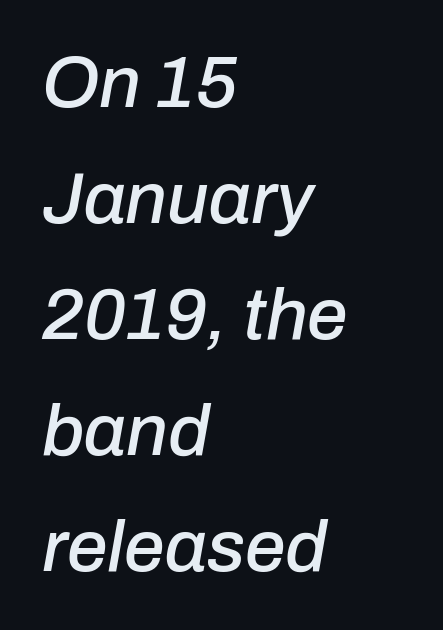
Bare-footed words on every line. Spacing verdict: proportional, widths tailored to each character. These lines stack with their left ends in a neat column. Tall strokes in this sample are angled rather than plumb. Honestly, the row spacing looks completely unremarkable. Between one letter and the next there's only the usual sliver of space.
